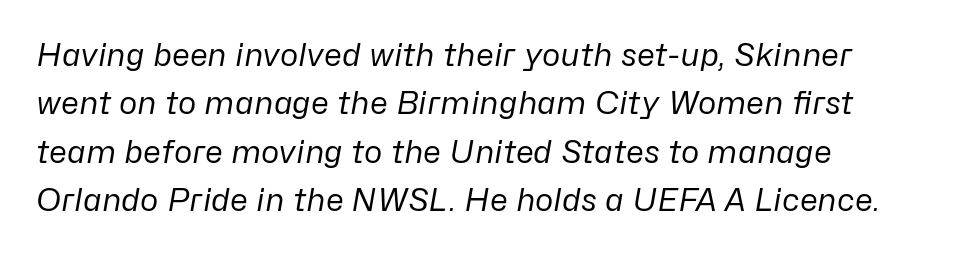
Q: Is the text bold? A: No.
Q: Is the text italic (slanted)? A: Yes, it leans right by about 10 degrees.
Q: Is the text underlined? A: No.
Q: How is the paragraph aligned? A: Left-aligned.
Q: Is the spacing between letters normal or unusually wide? A: Normal.
Q: Is the spacing between lines tight, normal or loose? A: Normal.
Q: Width (condensed, normal, or wide)? A: Normal.
Q: Stroke contrast? A: Low.
Q: x-height? A: Medium.
Q: Monospaced? A: No.
